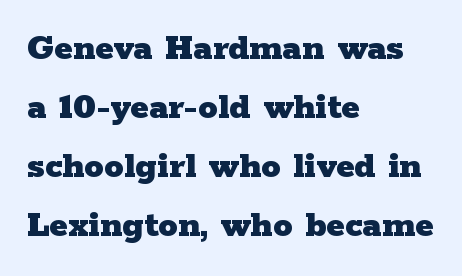
The image shows 39 px heavy, wide serif type, upright; set left-aligned, normal line spacing (1.51x), normal letter spacing, not underlined; low stroke contrast and a medium x-height.
